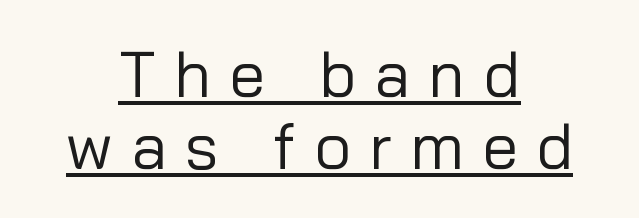
The image shows 64 px regular-weight sans-serif type, upright; set centered, tight line spacing (1.12x), unusually wide letter spacing (+0.29 em), underlined; low stroke contrast and a medium x-height.
